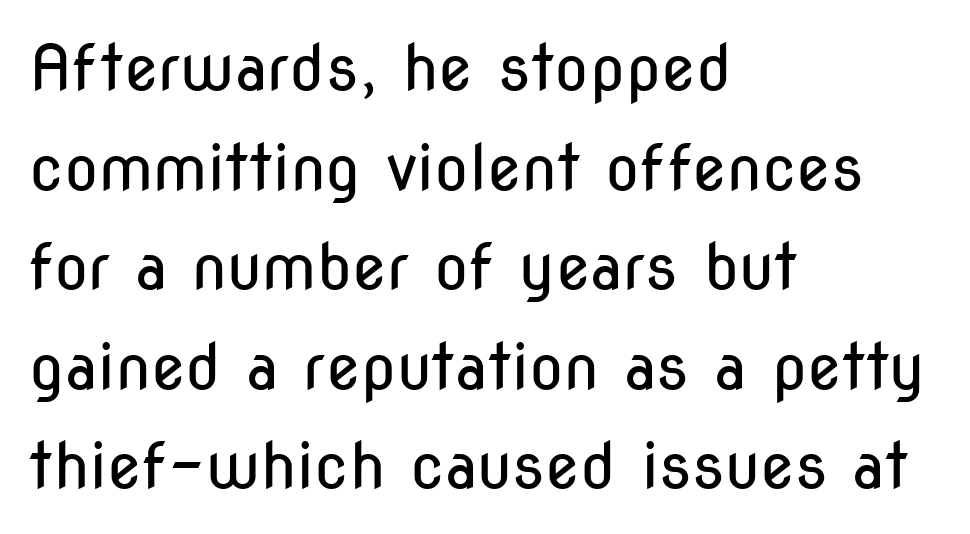
The passage shown is typed in a proportional face where columns would drift. Visually the block forms a straight wall on the left and a jagged coastline on the right. Is this a heavy cut? Hardly; it is regular or lighter. Check under the words: just untouched page. The line texture is even and compact thanks to regular tracking.
